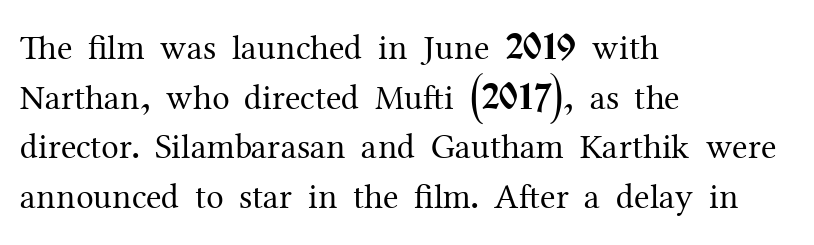
{"serif": "yes", "italic": "no", "bold": "no", "weight": "regular", "width": "normal", "stroke_contrast": "medium", "x_height": "medium", "monospaced": "no", "underline": "no", "align": "left", "line_spacing": "normal", "line_spacing_ratio": 1.42, "letter_spacing": "normal", "letter_spacing_em": 0.0, "glyph_px": 35}
